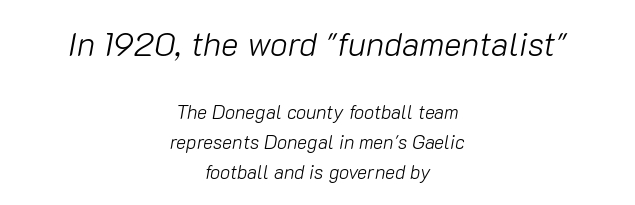
The image shows 33 px light type, italic (leaning right); set centered, normal line spacing (1.57x), normal letter spacing, not underlined; the first (top) block is 1.74x larger; low stroke contrast and a medium x-height.
